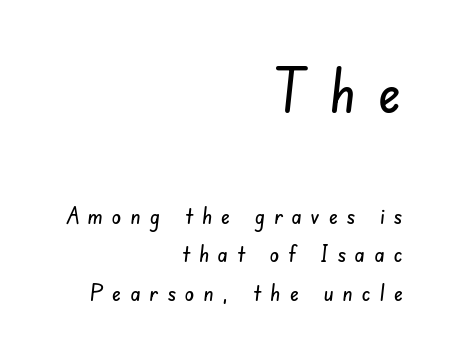
Does the type have serifs? No, each stem ends abruptly. The passage shown is typed in a proportional face where columns would drift. The vertical gap from one line to the next is medium. The compositor pushed each line to the right boundary. Does extra space separate the letters? Yes, quite a lot of it. Descender tails drop into unmarked territory.
